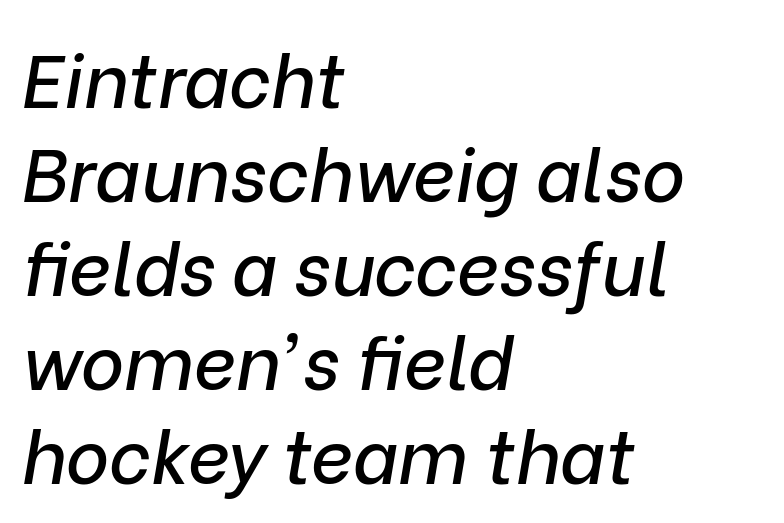
If you drew a ruler down the left edge, every line would touch it. Each word holds together tightly as a unit, with standard inter-letter gaps. Whoever set this chose a conventional vertical rhythm. The passage shown is not underscored anywhere. Looking at the ascenders, they clearly lean.
